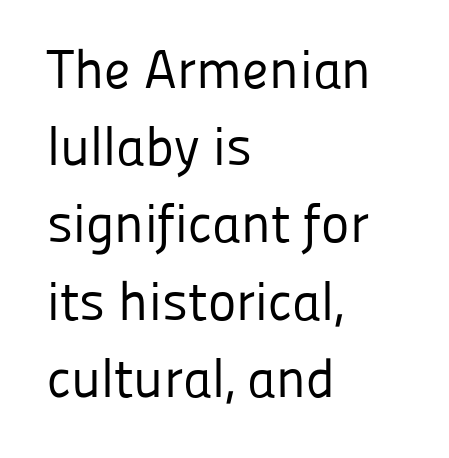
Left-aligned paragraph, ragged on the right. Nothing heavy about these letters — not bold at all. The designer left line spacing at the default. You could not count columns in this text — the font is proportionally spaced.
